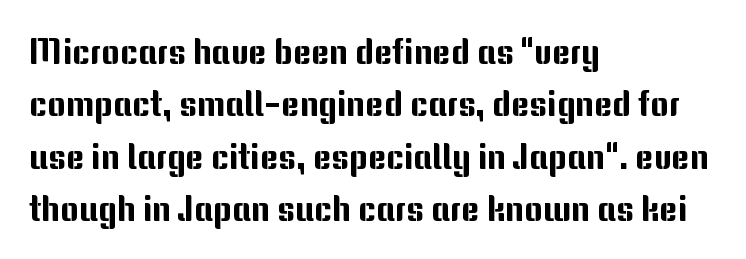
Is there much room between lines? A standard amount, neither cramped nor airy. Is this a fixed-width face? No — the glyphs have proportional, varying widths. Nobody drew a line under any word here. The typeface chosen for these lines omits serifs.
